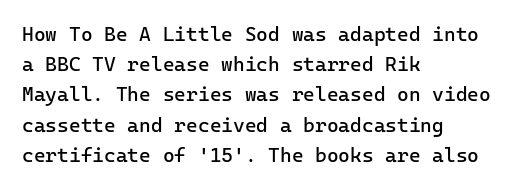
The image shows 20 px text type, upright; set left-aligned, normal line spacing (1.51x), normal letter spacing, not underlined.
